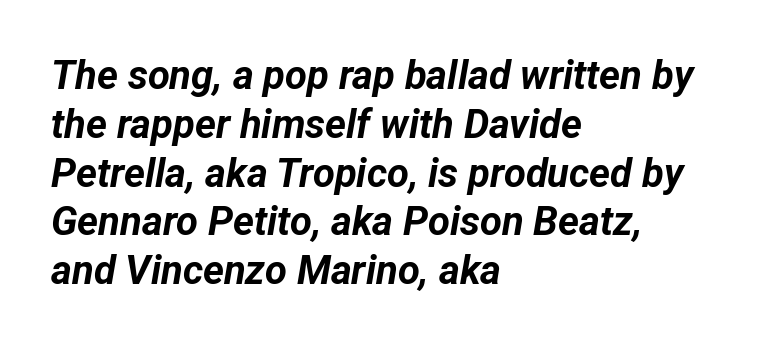
Q: Is the text bold? A: Yes.
Q: Is the text italic (slanted)? A: Yes, it leans right by about 12 degrees.
Q: Is the text underlined? A: No.
Q: How is the paragraph aligned? A: Left-aligned.
Q: Is the spacing between letters normal or unusually wide? A: Normal.
Q: Width (condensed, normal, or wide)? A: Normal.
Q: Stroke contrast? A: Low.
Q: x-height? A: Medium.
Q: Monospaced? A: No.
